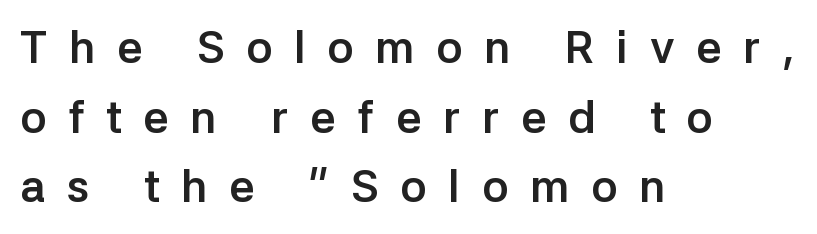
The image shows 45 px semibold sans-serif type, upright; set left-aligned, normal line spacing (1.55x), unusually wide letter spacing (+0.48 em), not underlined; low stroke contrast and a medium x-height.
